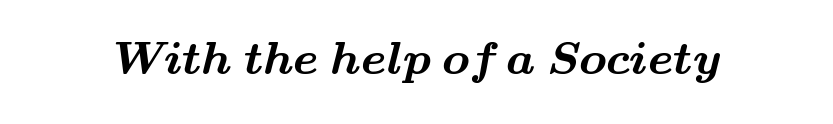
The passage shown is typed in a proportional face where columns would drift. Short note: letters normally spaced. The typesetting leans heavy: a genuine bold. This rendering employs a face with finishing strokes, i.e., a serif. The area under the type is left untouched.
